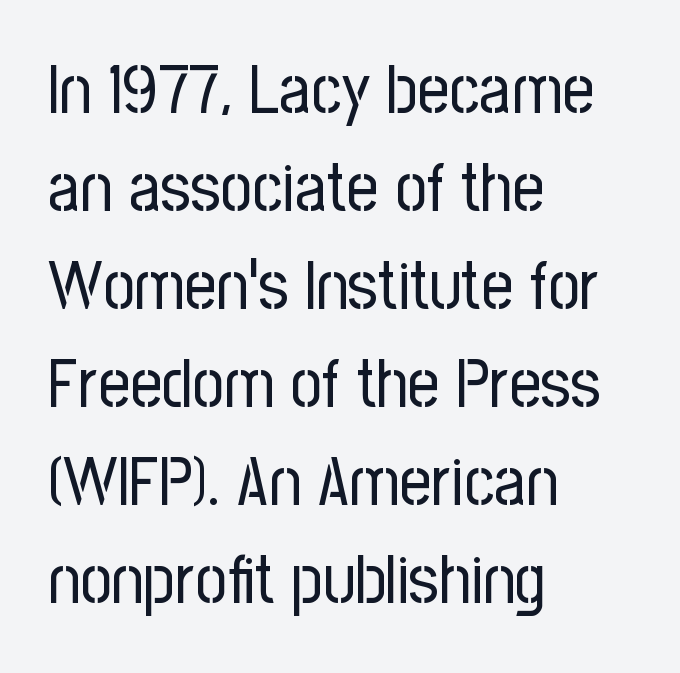
Style check: upright. The foot of each line stays bare and open. The characters display no serif detailing; their extremities are plain. Students, observe: this is what conventionally led text looks like.
